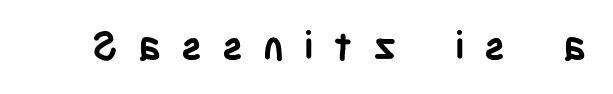
The image shows 40 px semibold, condensed sans-serif type, upright; set unusually wide letter spacing (+0.5 em), not underlined; low stroke contrast and a large x-height.
